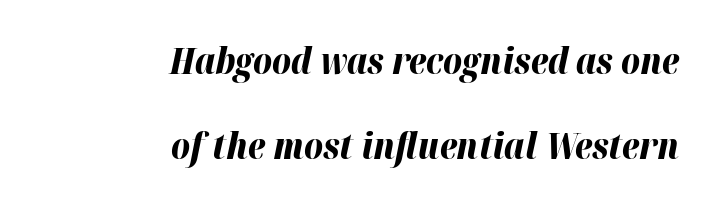
{"italic": "yes", "lean": "right", "slant_degrees": 12, "bold": "yes", "weight": "bold", "width": "normal", "stroke_contrast": "high", "x_height": "medium", "monospaced": "no", "underline": "no", "align": "right", "line_spacing": "loose", "line_spacing_ratio": 2.37, "letter_spacing": "normal", "letter_spacing_em": 0.0, "glyph_px": 36}
